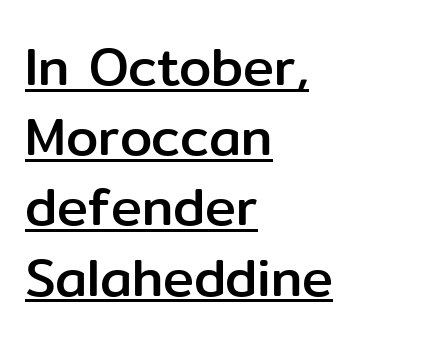
The image shows 52 px sans-serif type, upright; set left-aligned, normal line spacing (1.35x), normal letter spacing, underlined; low stroke contrast and a medium x-height.
